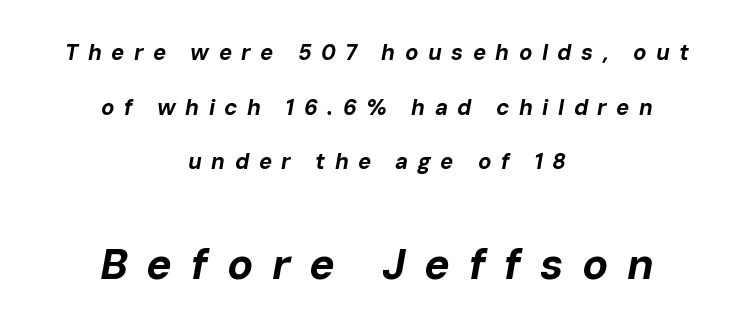
A student would call this center alignment; a typographer would say set centered. The strip under each line holds only bare page. Each new line begins a long way beneath the previous one. Notice how thick the strokes are: this is what a full bold looks like.
